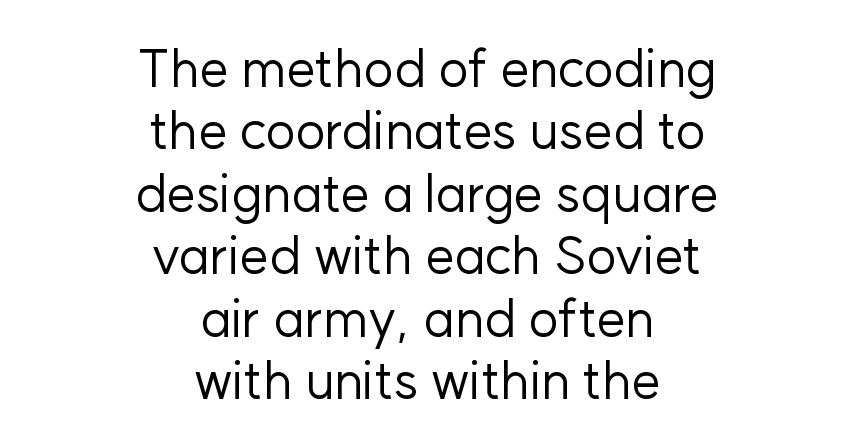
Q: Is the text bold? A: No.
Q: Is the text italic (slanted)? A: No, it is upright.
Q: Is the typeface a serif or a sans-serif typeface? A: Sans-serif.
Q: Is the text underlined? A: No.
Q: How is the paragraph aligned? A: Centered.
Q: Is the spacing between letters normal or unusually wide? A: Normal.
Q: Width (condensed, normal, or wide)? A: Normal.
Q: Stroke contrast? A: Low.
Q: x-height? A: Medium.
Q: Monospaced? A: No.
